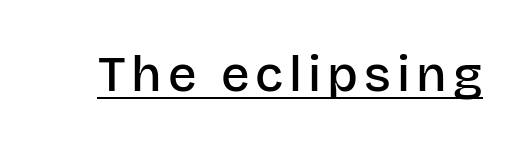
A bit beefed up — I'd call it semibold rather than bold. Type style note: lacks serifs. The rendering uses natural spacing where letterforms have individual widths. This sample uses an upright cut, with every glyph sitting square on the baseline.
